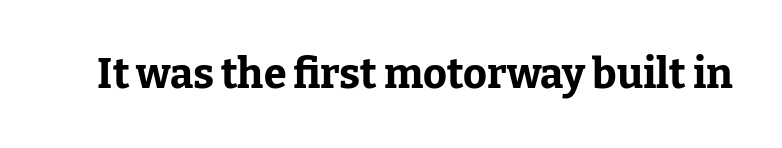
Yep, those are serifs on the letters. The words here are not underlined. A roman cut, with each character standing at attention. You could not count columns in this text — the font is proportionally spaced.
